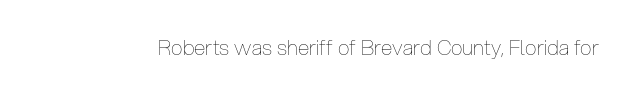
Q: Is the text bold? A: No.
Q: Is the text italic (slanted)? A: No, it is upright.
Q: Is the text underlined? A: No.
Q: Is the spacing between letters normal or unusually wide? A: Normal.
